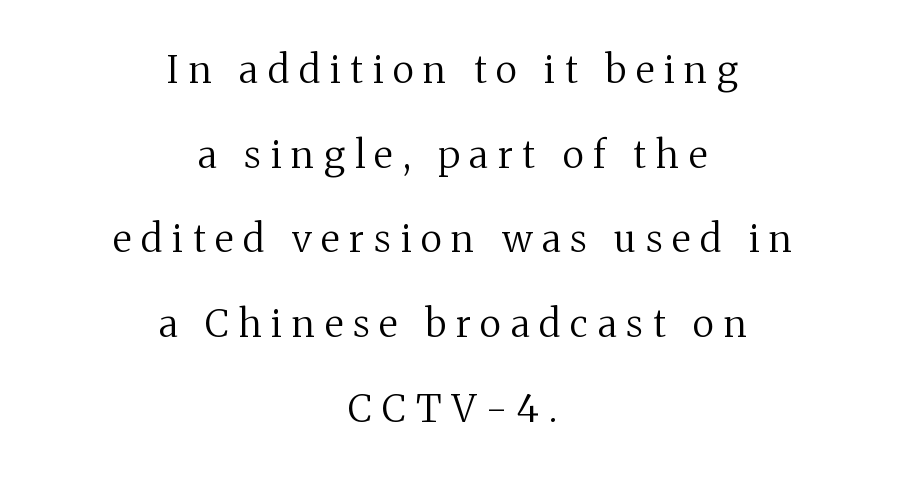
{"serif": "yes", "italic": "no", "bold": "no", "weight": "regular", "width": "normal", "stroke_contrast": "medium", "x_height": "medium", "monospaced": "no", "underline": "no", "align": "center", "line_spacing": "loose", "line_spacing_ratio": 2.23, "letter_spacing": "wide", "letter_spacing_em": 0.26, "glyph_px": 38}
